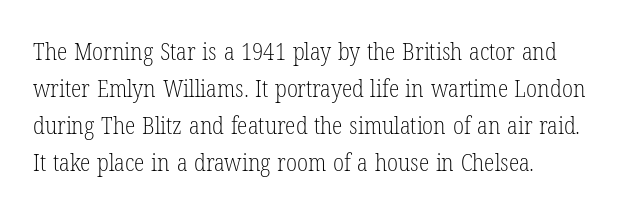
Q: Is the text bold? A: No.
Q: Is the text italic (slanted)? A: No, it is upright.
Q: Is the text underlined? A: No.
Q: Is the spacing between letters normal or unusually wide? A: Normal.
Q: Is the spacing between lines tight, normal or loose? A: Normal.
